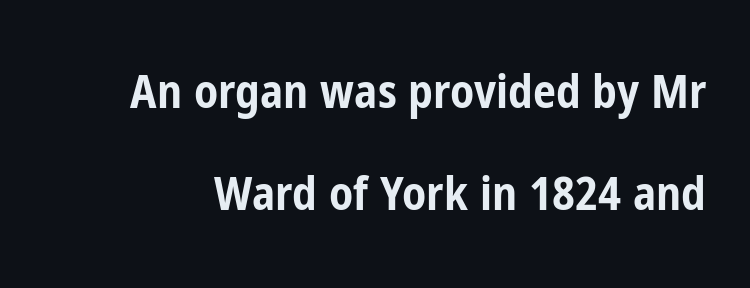
The image shows 46 px bold, condensed sans-serif type, upright; set loose line spacing (2.21x), normal letter spacing, not underlined; low stroke contrast and a medium x-height.
